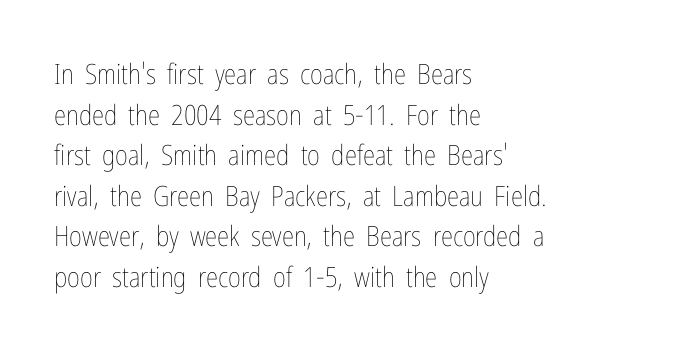
The image shows 28 px thin, condensed type, upright; set left-aligned, normal line spacing (1.45x), normal letter spacing, not underlined; low stroke contrast and a medium x-height.
